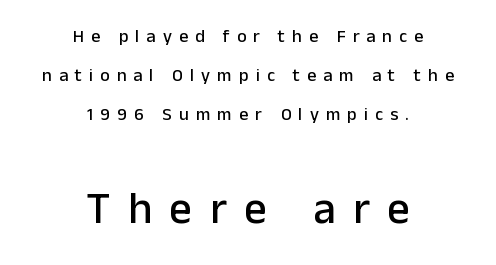
Which of the two is more prominent by size? The second, at the bottom. Proportional: the letters do not fall into vertical columns. A student would call this center alignment; a typographer would say set centered. Only glyphs here, with clear space below each row. The rendering uses a large line-height, opening up the rows. The letters stand straight up with perfectly vertical stems.
